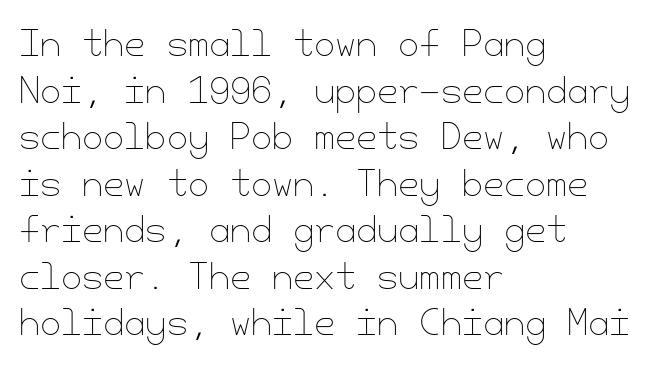
Bare-footed words on every line. Do the letters lean? They stand straight. Does the copy run flush right? No — it runs flush left. Each word holds together tightly as a unit, with standard inter-letter gaps. Bold? No — there's no thickening of the strokes. Notice how descenders clear the ascenders below comfortably — that's standard leading.
